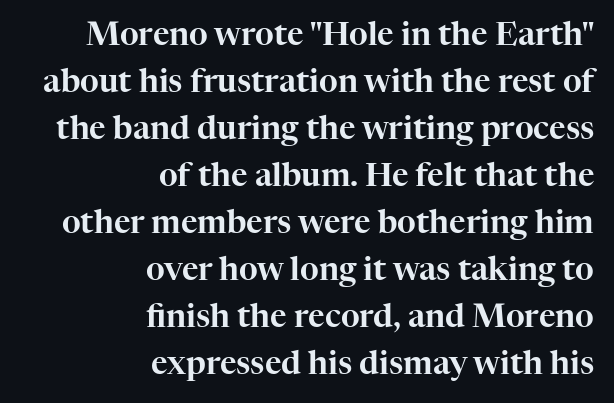
The image shows 32 px serif type, upright; set right-aligned, normal line spacing (1.47x), normal letter spacing, not underlined; high stroke contrast and a medium x-height.
